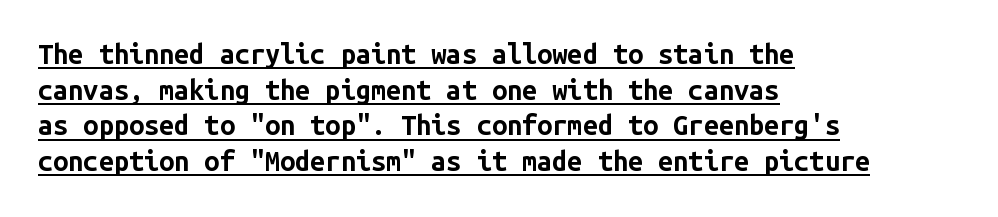
{"italic": "no", "bold": "yes", "underline": "yes", "align": "left", "line_spacing": "normal", "line_spacing_ratio": 1.32, "letter_spacing": "normal", "letter_spacing_em": 0.0, "glyph_px": 27}
